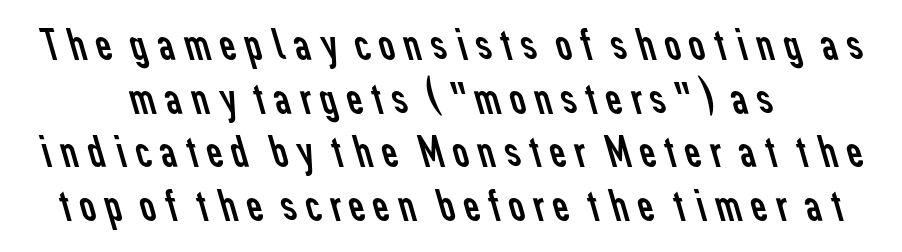
The image shows 45 px regular-weight sans-serif type; set centered, line spacing 1.19x, not underlined; low stroke contrast and a medium x-height.
